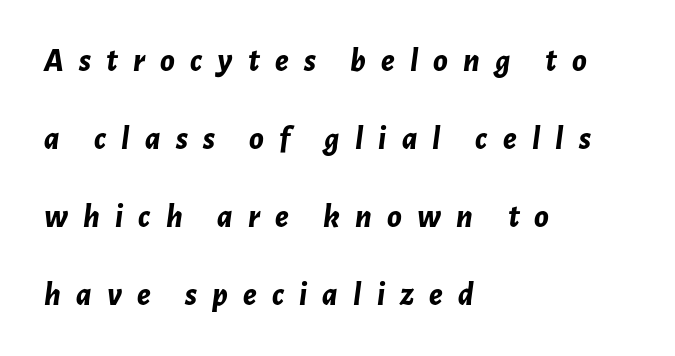
{"italic": "yes", "lean": "right", "slant_degrees": 7, "bold": "yes", "weight": "bold", "width": "normal", "stroke_contrast": "low", "x_height": "medium", "monospaced": "no", "underline": "no", "align": "left", "line_spacing": "loose", "line_spacing_ratio": 2.36, "letter_spacing": "wide", "letter_spacing_em": 0.46, "glyph_px": 33}
